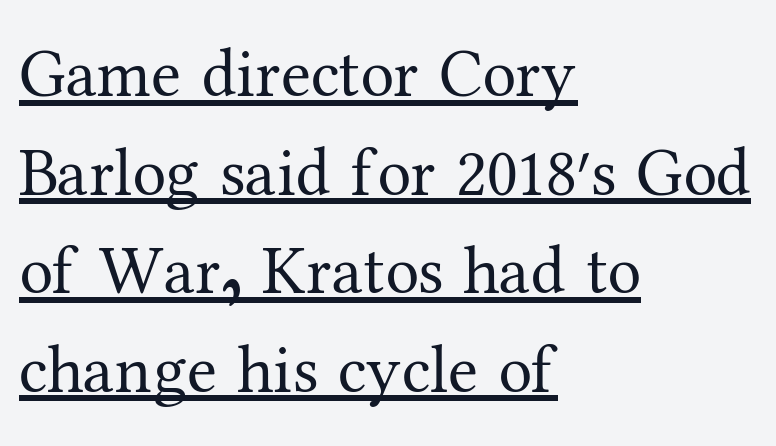
Q: Is the text bold? A: No.
Q: Is the text italic (slanted)? A: No, it is upright.
Q: Is the typeface a serif or a sans-serif typeface? A: Serif.
Q: Is the text underlined? A: Yes.
Q: How is the paragraph aligned? A: Left-aligned.
Q: Is the spacing between letters normal or unusually wide? A: Normal.
Q: Is the spacing between lines tight, normal or loose? A: Normal.
Q: Width (condensed, normal, or wide)? A: Normal.
Q: Stroke contrast? A: Medium.
Q: x-height? A: Medium.
Q: Monospaced? A: No.
